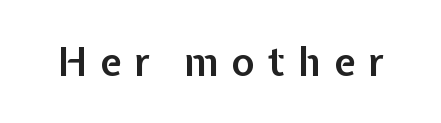
Q: Is the text bold? A: Semi-bold.
Q: Is the text italic (slanted)? A: No, it is upright.
Q: Is the typeface a serif or a sans-serif typeface? A: Sans-serif.
Q: Is the text underlined? A: No.
Q: Is the spacing between letters normal or unusually wide? A: Unusually wide.
Q: Width (condensed, normal, or wide)? A: Normal.
Q: Stroke contrast? A: Low.
Q: x-height? A: Medium.
Q: Monospaced? A: No.
